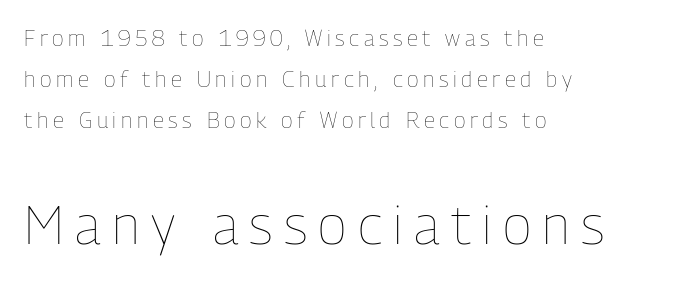
Nothing heavy about these letters — not bold at all. The rendering anchors every line to the left-hand side. The rendering inserts visible extra space after every character. Scale increases going downward across the two blocks. This sample uses an upright cut, with every glyph sitting square on the baseline. Underlining? Definitely not there.
